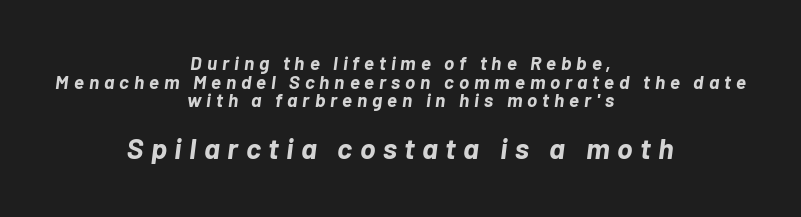
Q: Is the text bold? A: Yes.
Q: Is the text italic (slanted)? A: Yes, it leans right by about 7 degrees.
Q: Is the text underlined? A: No.
Q: How is the paragraph aligned? A: Centered.
Q: Is the spacing between letters normal or unusually wide? A: Unusually wide.
Q: Is the spacing between lines tight, normal or loose? A: Tight.
Q: Which block of text is set in a larger size, the first (top) or the second (bottom)? A: The second (bottom) one.
Q: Width (condensed, normal, or wide)? A: Normal.
Q: Stroke contrast? A: Low.
Q: x-height? A: Medium.
Q: Monospaced? A: No.
